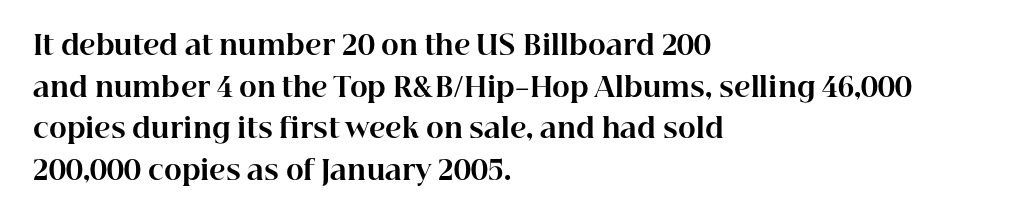
{"italic": "no", "bold": "yes", "underline": "no", "align": "left", "line_spacing": "normal", "line_spacing_ratio": 1.54, "letter_spacing": "normal", "letter_spacing_em": 0.0, "glyph_px": 27}
